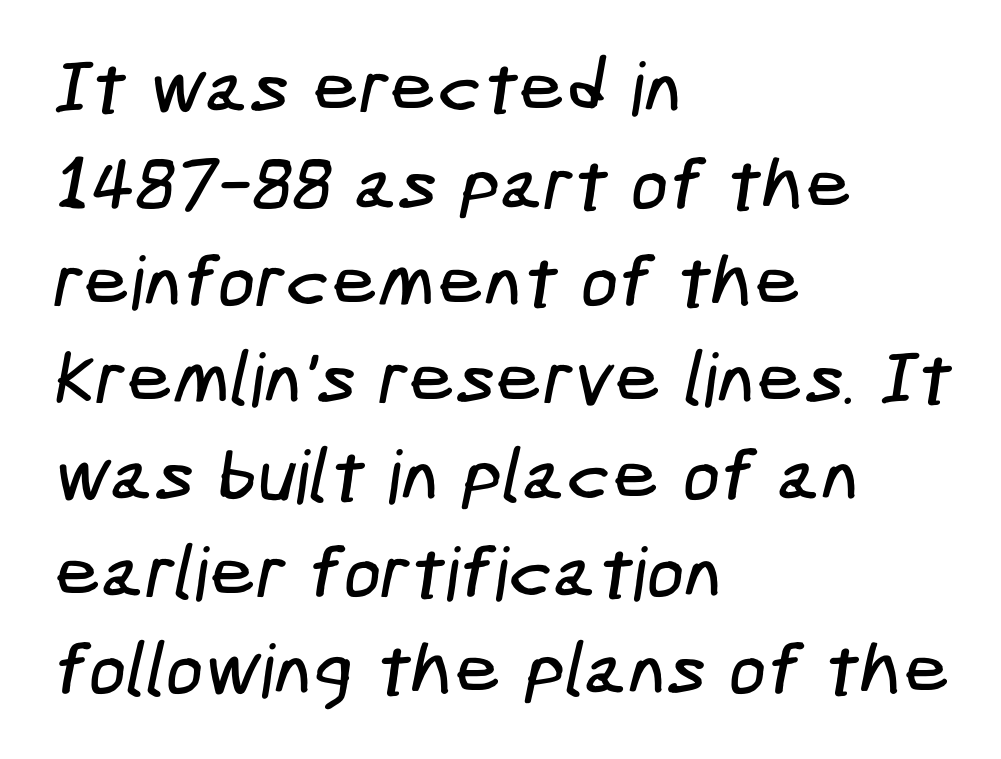
{"serif": "no", "width": "condensed", "stroke_contrast": "low", "x_height": "medium", "underline": "no", "align": "left", "line_spacing": "normal", "line_spacing_ratio": 1.31, "letter_spacing": "normal", "letter_spacing_em": 0.0, "glyph_px": 74}
